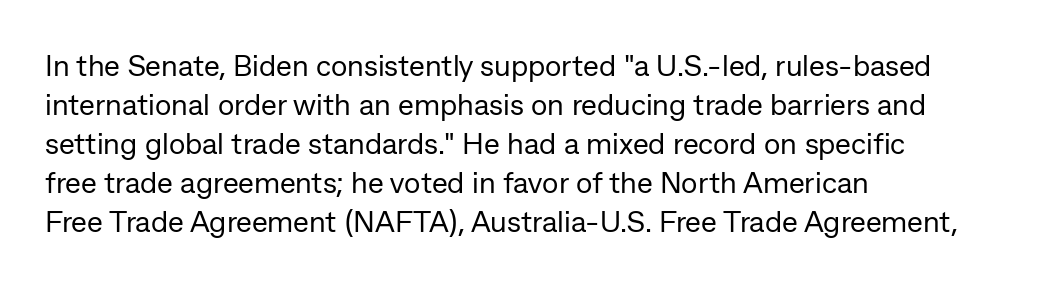
{"serif": "no", "italic": "no", "bold": "no", "weight": "regular", "width": "normal", "stroke_contrast": "low", "x_height": "medium", "monospaced": "no", "underline": "no", "align": "left", "line_spacing": "normal", "line_spacing_ratio": 1.3, "letter_spacing": "normal", "letter_spacing_em": 0.0, "glyph_px": 30}
